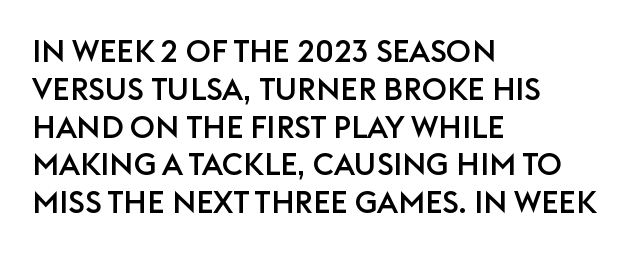
The image shows 31 px sans-serif type, upright; set left-aligned, line spacing 1.22x, normal letter spacing, not underlined; low stroke contrast and a large x-height.
